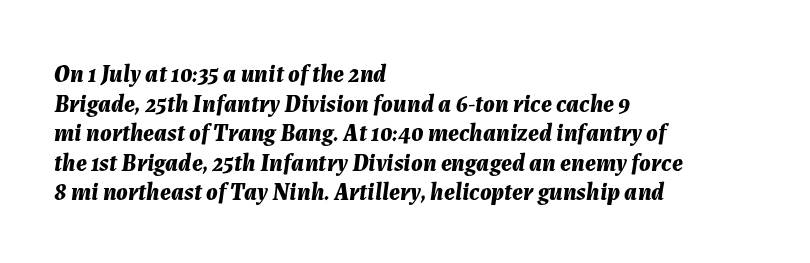
{"italic": "yes", "lean": "right", "slant_degrees": 7, "bold": "yes", "underline": "no", "align": "left", "line_spacing_ratio": 1.23, "letter_spacing": "normal", "letter_spacing_em": 0.0, "glyph_px": 24}
